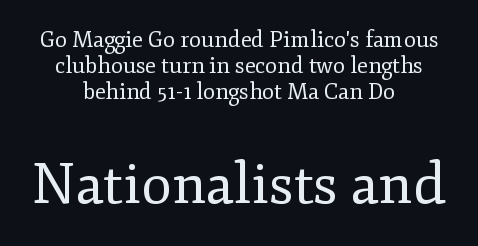
Q: Is the text bold? A: No.
Q: Is the text italic (slanted)? A: No, it is upright.
Q: Is the typeface a serif or a sans-serif typeface? A: Serif.
Q: Is the text underlined? A: No.
Q: How is the paragraph aligned? A: Centered.
Q: Is the spacing between letters normal or unusually wide? A: Normal.
Q: Which block of text is set in a larger size, the first (top) or the second (bottom)? A: The second (bottom) one.
Q: Width (condensed, normal, or wide)? A: Normal.
Q: Stroke contrast? A: Low.
Q: x-height? A: Small.
Q: Monospaced? A: No.
